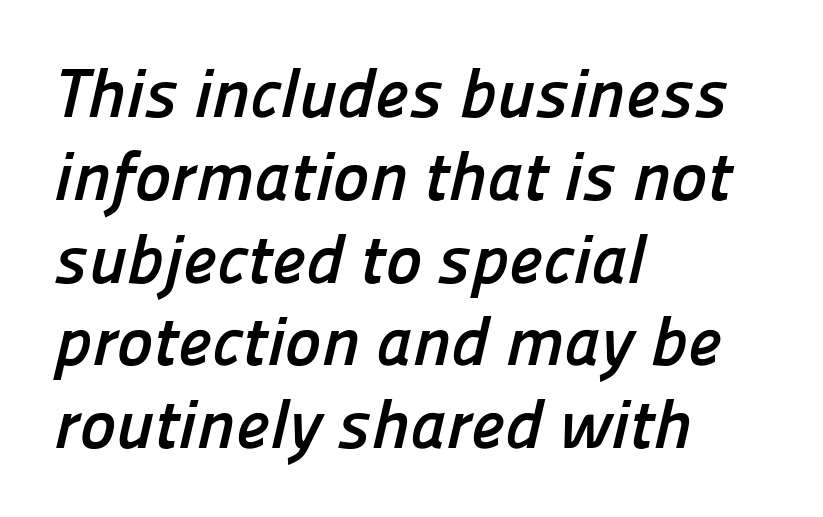
{"serif": "no", "bold": "yes", "weight": "semibold", "width": "normal", "stroke_contrast": "low", "x_height": "medium", "monospaced": "no", "underline": "no", "align": "left", "line_spacing_ratio": 1.2, "letter_spacing": "normal", "letter_spacing_em": 0.0, "glyph_px": 69}
